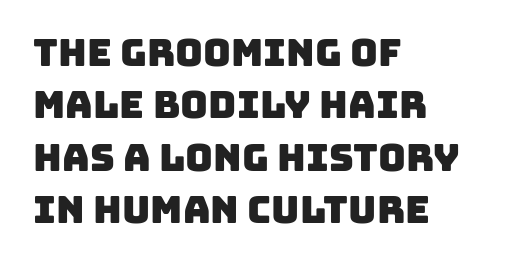
{"serif": "no", "width": "normal", "stroke_contrast": "low", "x_height": "large", "monospaced": "no", "underline": "no", "align": "left", "line_spacing": "normal", "line_spacing_ratio": 1.38, "letter_spacing": "normal", "letter_spacing_em": 0.0, "glyph_px": 38}
